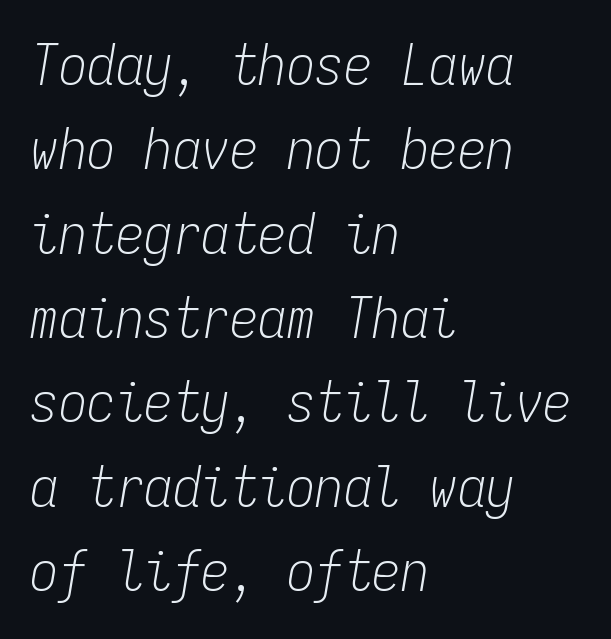
The image shows 57 px light, condensed type, italic (leaning right), monospaced; set left-aligned, normal line spacing (1.48x), normal letter spacing, not underlined; low stroke contrast and a medium x-height.
